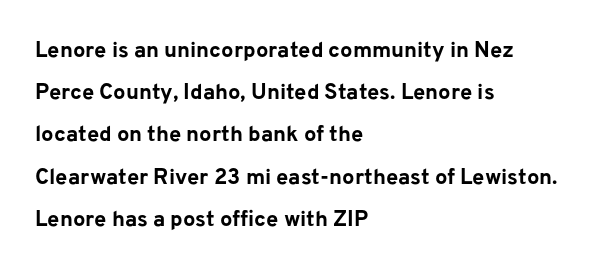
The image shows 22 px bold type, upright; set left-aligned, loose line spacing (1.92x), normal letter spacing, not underlined.
